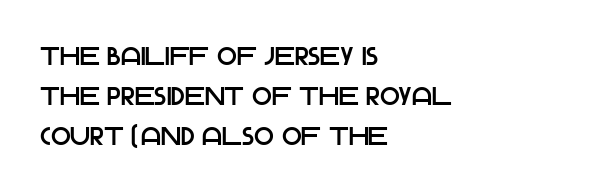
The image shows 26 px text type, upright; set left-aligned, normal line spacing (1.54x), normal letter spacing, not underlined.
